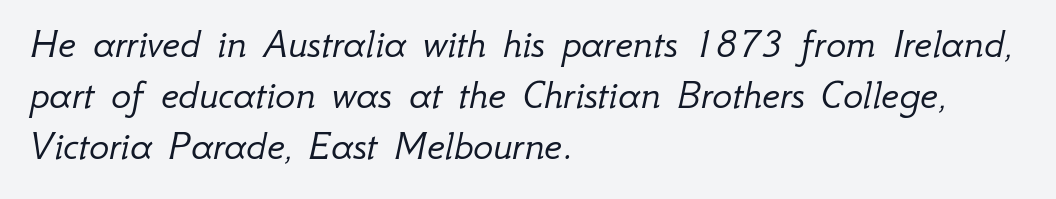
The image shows 42 px light type, italic (leaning right); set left-aligned, line spacing 1.21x, normal letter spacing, not underlined; low stroke contrast and a small x-height.
